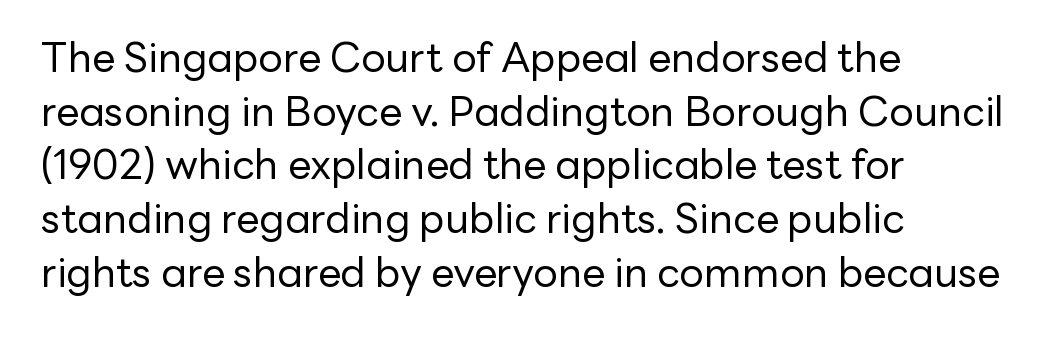
Notice how the stems are strictly vertical — no italics here. Successive baselines arrive at the customary interval. Descenders are the only things crossing below the line. If you drew a ruler down the left edge, every line would touch it.
